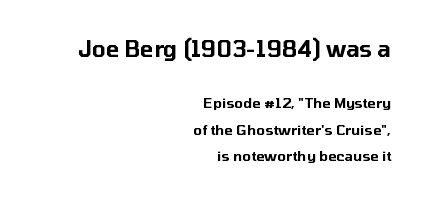
The image shows 22 px text type, upright; set right-aligned, line spacing 1.89x, normal letter spacing, not underlined; the first (top) block is 1.57x larger.
